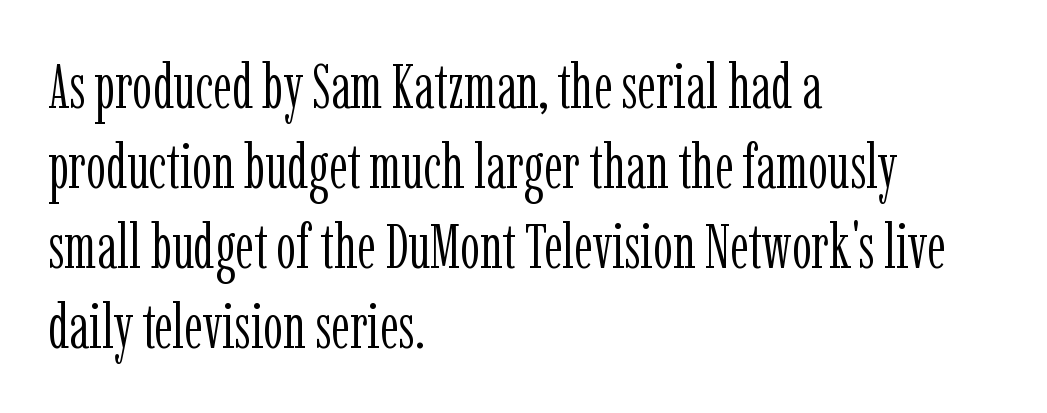
The image shows 63 px light, condensed serif type, upright; set left-aligned, normal line spacing (1.27x), normal letter spacing, not underlined; low stroke contrast and a medium x-height.
